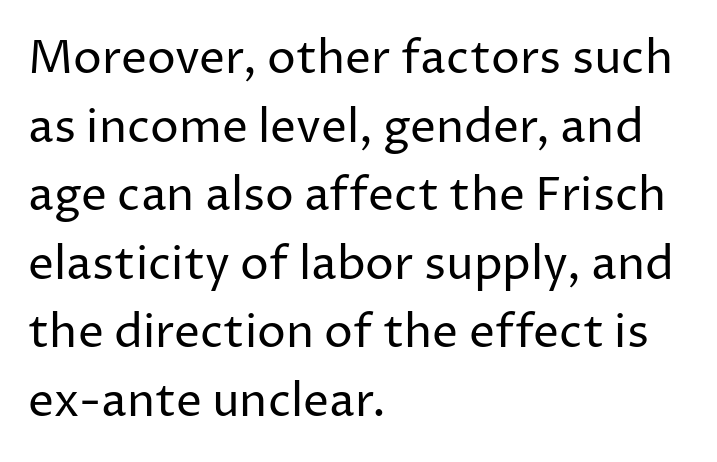
{"serif": "no", "italic": "no", "bold": "no", "weight": "regular", "width": "normal", "stroke_contrast": "low", "x_height": "medium", "monospaced": "no", "underline": "no", "align": "left", "line_spacing": "normal", "line_spacing_ratio": 1.49, "letter_spacing": "normal", "letter_spacing_em": 0.0, "glyph_px": 46}
